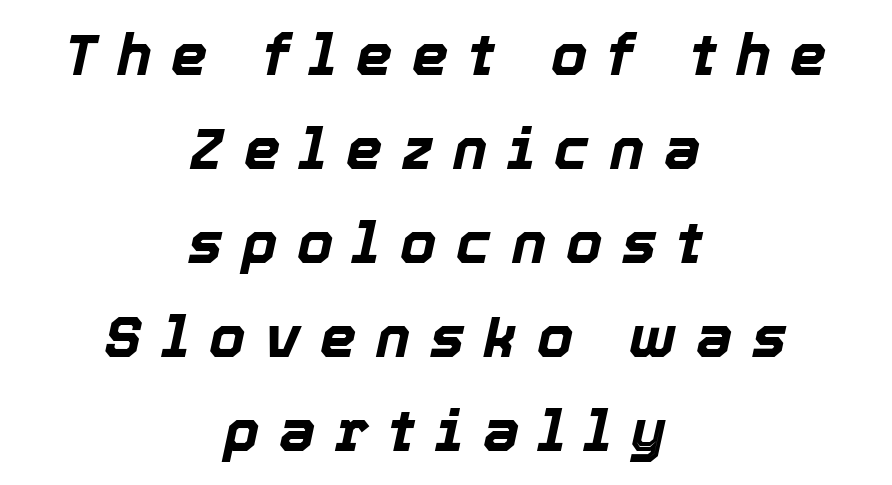
These lines have a slow, spaced-out rhythm from letter to letter. Plain, unruled lines of type. Baseline-to-baseline distance is the conventional proportion of letter height. Quick note: italic. Stroke thickness is high; the sample reads as a true bold.
